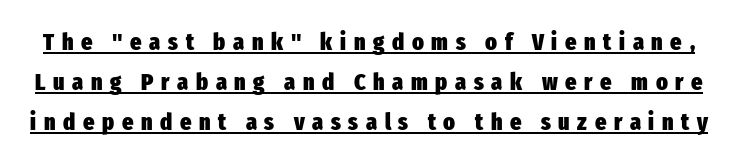
Q: Is the text bold? A: Yes.
Q: Is the text italic (slanted)? A: No, it is upright.
Q: Is the text underlined? A: Yes.
Q: Is the spacing between letters normal or unusually wide? A: Unusually wide.
Q: Is the spacing between lines tight, normal or loose? A: Normal.
